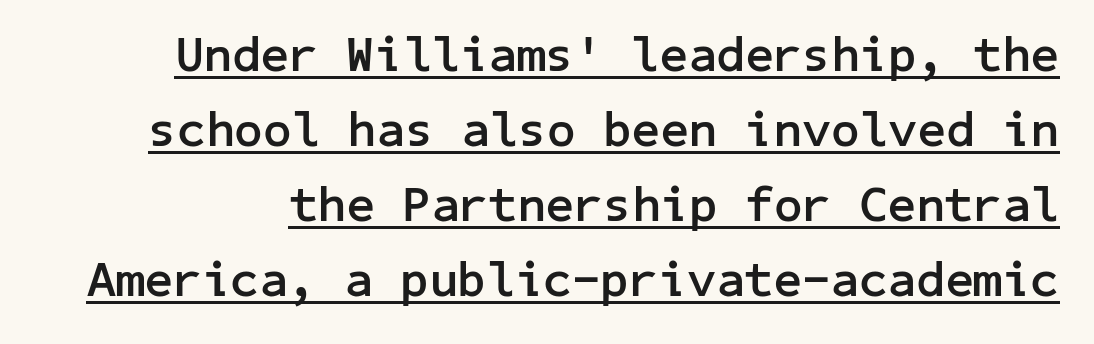
Q: Is the text bold? A: Yes.
Q: Is the text italic (slanted)? A: No, it is upright.
Q: Is the typeface a serif or a sans-serif typeface? A: Sans-serif.
Q: Is the text underlined? A: Yes.
Q: Is the spacing between letters normal or unusually wide? A: Normal.
Q: Is the spacing between lines tight, normal or loose? A: Normal.
Q: Width (condensed, normal, or wide)? A: Normal.
Q: Stroke contrast? A: Low.
Q: x-height? A: Medium.
